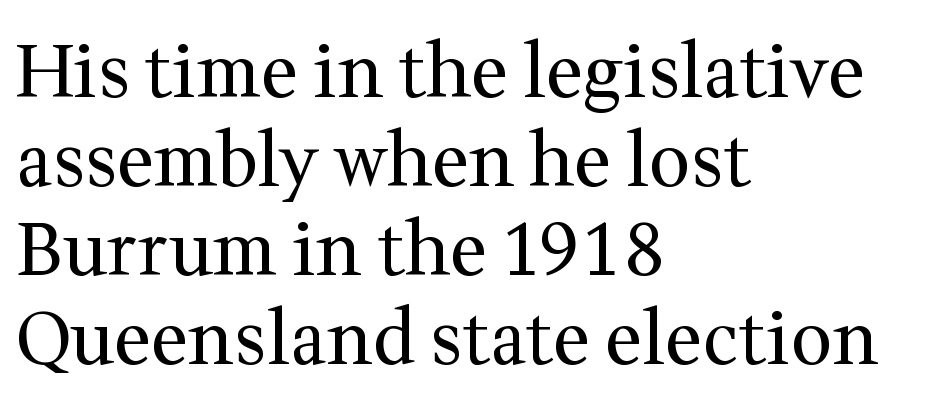
{"serif": "yes", "italic": "no", "bold": "no", "weight": "regular", "width": "normal", "stroke_contrast": "medium", "x_height": "medium", "monospaced": "no", "underline": "no", "align": "left", "line_spacing_ratio": 1.22, "letter_spacing": "normal", "letter_spacing_em": 0.0, "glyph_px": 73}
